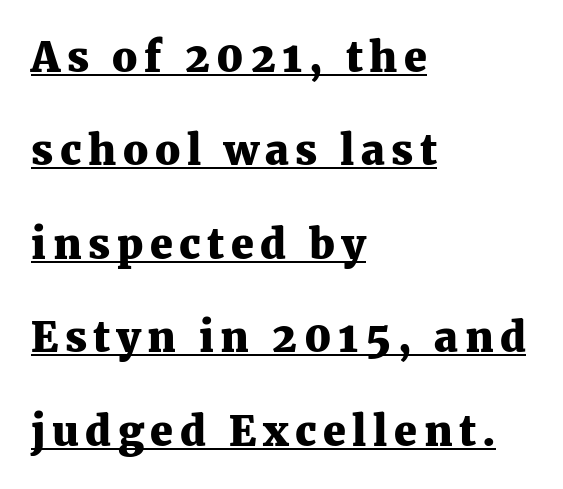
Q: Is the text bold? A: Yes.
Q: Is the text italic (slanted)? A: No, it is upright.
Q: Is the typeface a serif or a sans-serif typeface? A: Serif.
Q: Is the text underlined? A: Yes.
Q: How is the paragraph aligned? A: Left-aligned.
Q: Is the spacing between lines tight, normal or loose? A: Loose.
Q: Width (condensed, normal, or wide)? A: Normal.
Q: Stroke contrast? A: Medium.
Q: x-height? A: Medium.
Q: Monospaced? A: No.
